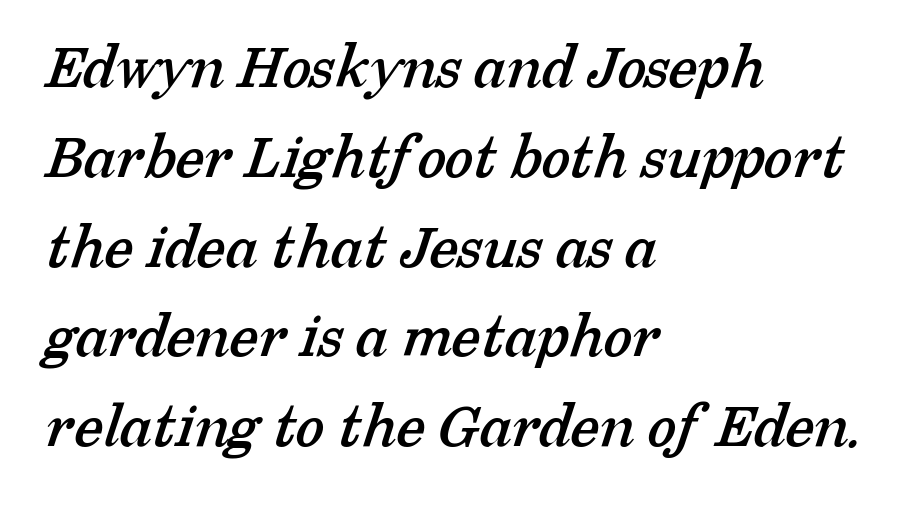
Q: Is the typeface a serif or a sans-serif typeface? A: Serif.
Q: Is the text underlined? A: No.
Q: How is the paragraph aligned? A: Left-aligned.
Q: Is the spacing between letters normal or unusually wide? A: Normal.
Q: Is the spacing between lines tight, normal or loose? A: Normal.
Q: Width (condensed, normal, or wide)? A: Normal.
Q: Stroke contrast? A: Low.
Q: x-height? A: Medium.
Q: Monospaced? A: No.
